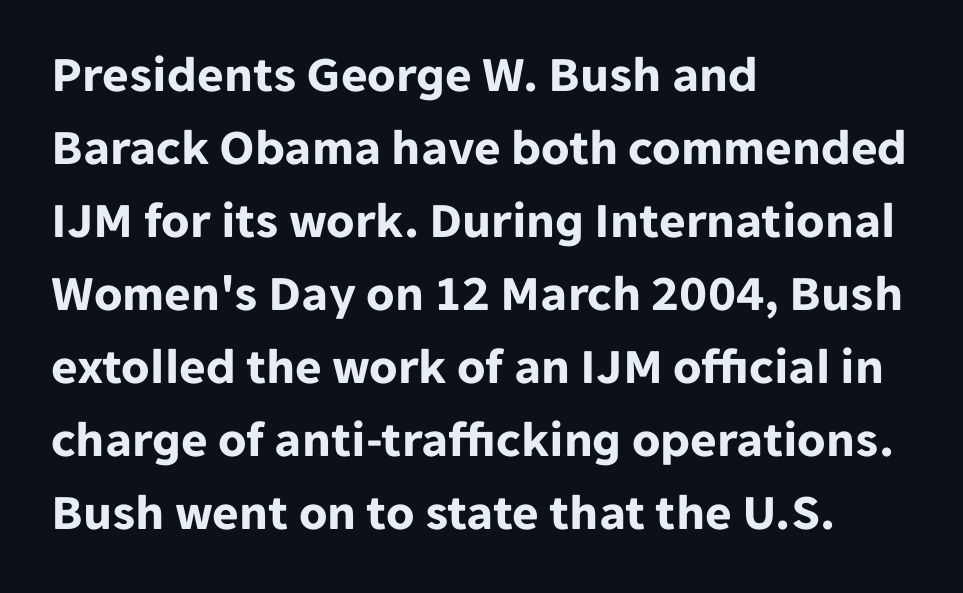
Q: Is the text bold? A: Yes.
Q: Is the text italic (slanted)? A: No, it is upright.
Q: Is the typeface a serif or a sans-serif typeface? A: Sans-serif.
Q: Is the text underlined? A: No.
Q: How is the paragraph aligned? A: Left-aligned.
Q: Is the spacing between letters normal or unusually wide? A: Normal.
Q: Is the spacing between lines tight, normal or loose? A: Normal.
Q: Width (condensed, normal, or wide)? A: Normal.
Q: Stroke contrast? A: Low.
Q: x-height? A: Medium.
Q: Monospaced? A: No.
